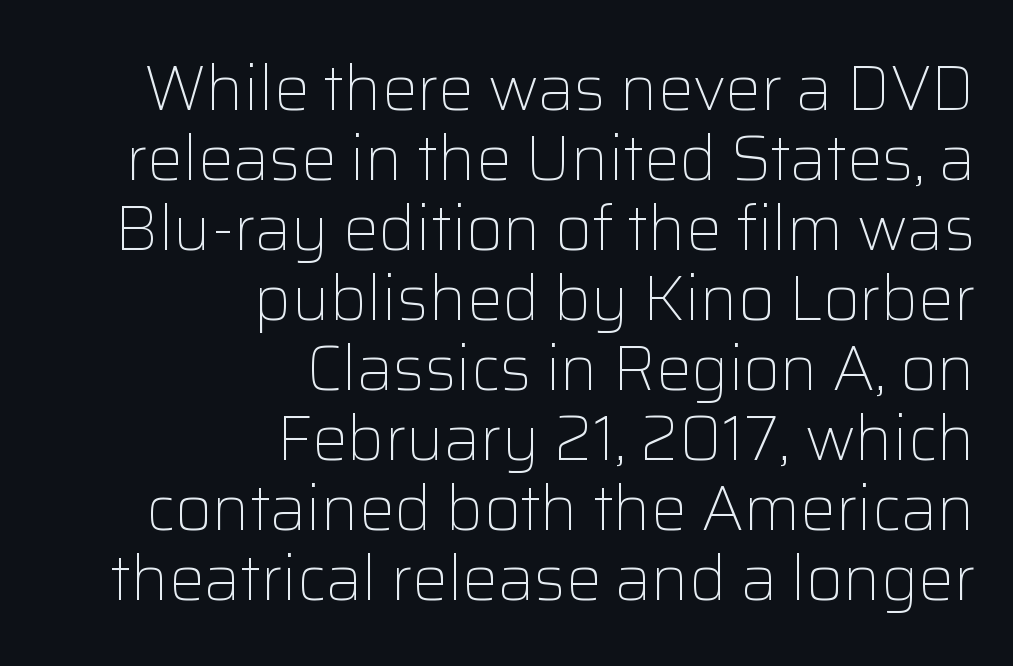
{"serif": "no", "italic": "no", "bold": "no", "weight": "light", "width": "normal", "stroke_contrast": "low", "x_height": "medium", "monospaced": "no", "underline": "no", "align": "right", "line_spacing": "tight", "line_spacing_ratio": 1.11, "letter_spacing": "normal", "letter_spacing_em": 0.0, "glyph_px": 63}
